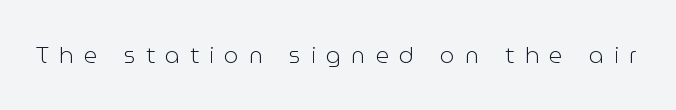
Letters rest on an invisible, unmarked baseline. Quick note: not italic, upright. Loose tracking; the words dissolve into strings of separated letters. Is this a heavy cut? Hardly; it is regular or lighter.
